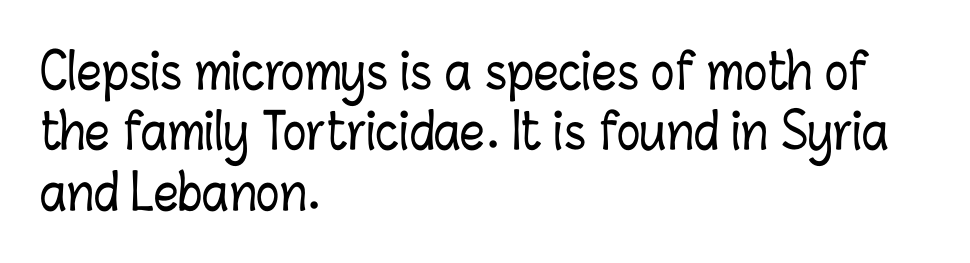
The image shows 49 px condensed type, upright; set left-aligned, line spacing 1.23x, normal letter spacing, not underlined; low stroke contrast and a medium x-height.
